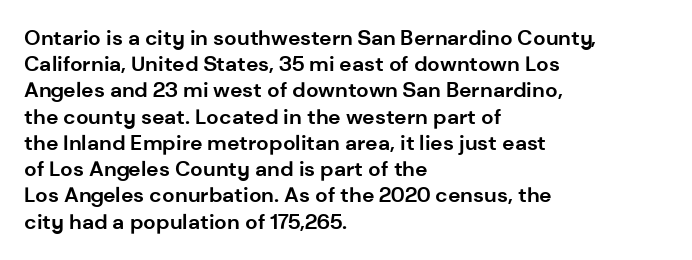
Q: Is the text bold? A: Yes.
Q: Is the text italic (slanted)? A: No, it is upright.
Q: Is the text underlined? A: No.
Q: How is the paragraph aligned? A: Left-aligned.
Q: Is the spacing between letters normal or unusually wide? A: Normal.
Q: Is the spacing between lines tight, normal or loose? A: Normal.
